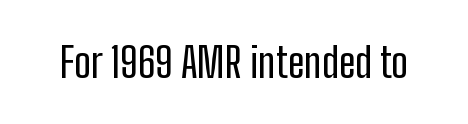
Q: Is the text italic (slanted)? A: No, it is upright.
Q: Is the typeface a serif or a sans-serif typeface? A: Sans-serif.
Q: Is the text underlined? A: No.
Q: Is the spacing between letters normal or unusually wide? A: Normal.
Q: Width (condensed, normal, or wide)? A: Condensed.
Q: Stroke contrast? A: Low.
Q: x-height? A: Medium.
Q: Monospaced? A: No.
